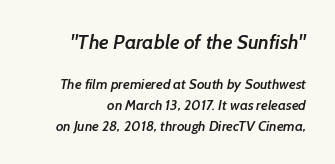
The image shows 20 px text type; set normal line spacing (1.49x), normal letter spacing, not underlined; the first (top) block is 1.43x larger.
